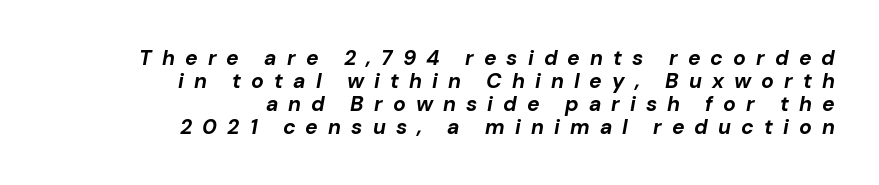
Q: Is the text bold? A: Yes.
Q: Is the text italic (slanted)? A: Yes, it leans right by about 10 degrees.
Q: Is the text underlined? A: No.
Q: How is the paragraph aligned? A: Right-aligned.
Q: Is the spacing between letters normal or unusually wide? A: Unusually wide.
Q: Is the spacing between lines tight, normal or loose? A: Tight.
